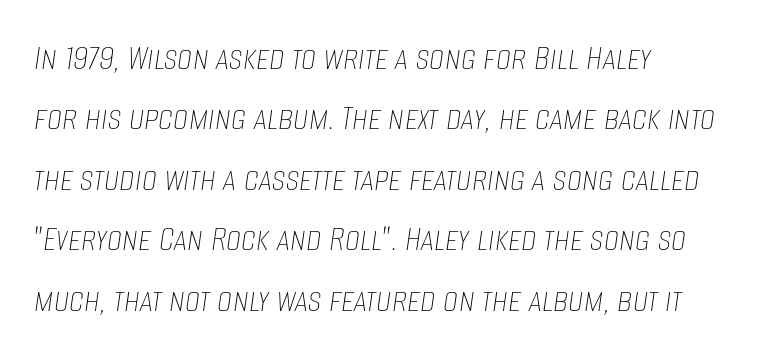
Q: Is the text bold? A: No.
Q: Is the text italic (slanted)? A: Yes, it leans right by about 8 degrees.
Q: Is the text underlined? A: No.
Q: How is the paragraph aligned? A: Left-aligned.
Q: Is the spacing between letters normal or unusually wide? A: Normal.
Q: Is the spacing between lines tight, normal or loose? A: Normal.
Q: Width (condensed, normal, or wide)? A: Condensed.
Q: Stroke contrast? A: Low.
Q: x-height? A: Large.
Q: Monospaced? A: No.
